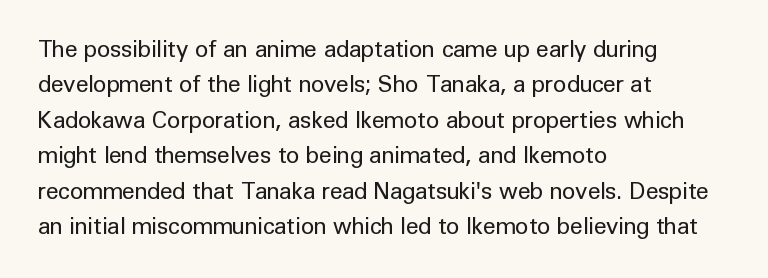
Q: Is the text bold? A: No.
Q: Is the text italic (slanted)? A: No, it is upright.
Q: Is the text underlined? A: No.
Q: How is the paragraph aligned? A: Left-aligned.
Q: Is the spacing between letters normal or unusually wide? A: Normal.
Q: Is the spacing between lines tight, normal or loose? A: Normal.
